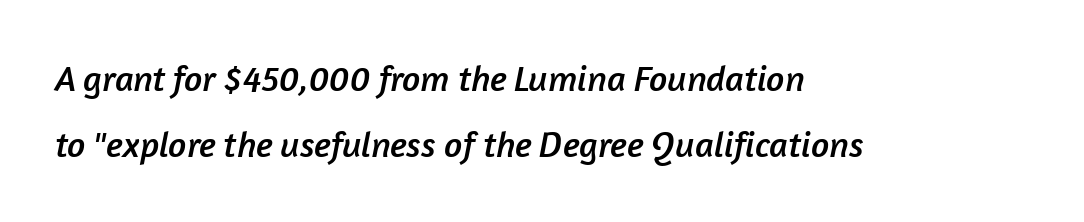
{"serif": "no", "width": "normal", "stroke_contrast": "low", "x_height": "medium", "monospaced": "no", "underline": "no", "align": "left", "line_spacing_ratio": 1.84, "letter_spacing": "normal", "letter_spacing_em": 0.0, "glyph_px": 36}
